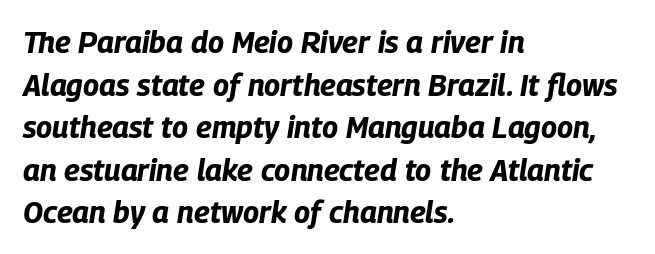
Visually the block forms a straight wall on the left and a jagged coastline on the right. A typesetter would call this leading conventional body-copy spacing. Nothing unusual about the tracking: characters are spaced as the font intends. In terms of posture, this sample is oblique. Set as a true bold cut, around the 700 mark.
